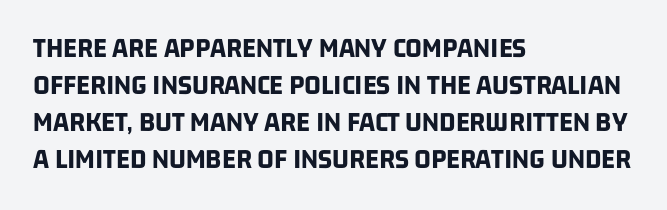
Thick stems and heavy bowls — unmistakably bold. Think of a printed novel: that variable character pitch is what you see here. Spacing between characters is what you'd get straight out of the box. The baseline area is clear.
